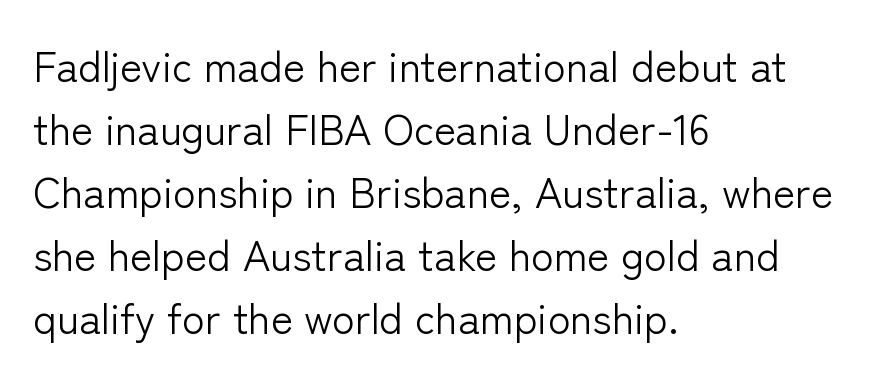
Teacher's note: observe the even left margin — that is flush-left alignment. This block has exactly the height ordinary leading produces. Serif or sans? Sans — the stroke terminals are bare. This is not heavy type; no bold has been used. Spacing between characters is what you'd get straight out of the box. These lines were composed using upright roman letters.
